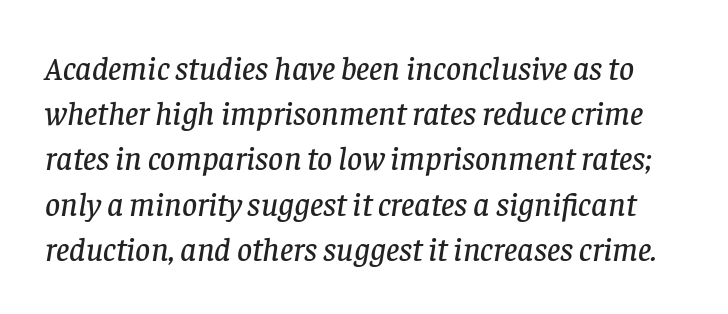
Compared with typical body copy, the letter spacing here is the same. If you drew a line through each stem, it would be angled. The space beneath each line is pristine and unruled. You could not count columns in this text — the font is proportionally spaced. The designer left line spacing at the default.
